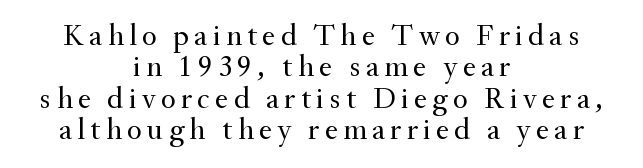
These lines huddle together more closely than default settings would place them. Posture: vertical. In terms of letterform style, serifs are clearly present. The letters advance in unequal steps, a hallmark of proportional type.
